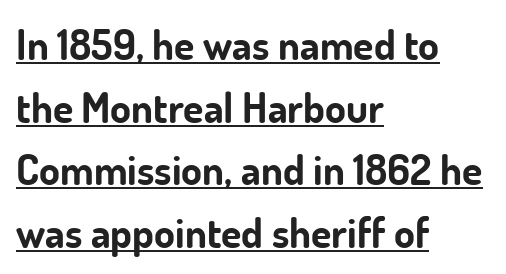
{"serif": "no", "italic": "no", "bold": "yes", "weight": "bold", "width": "normal", "stroke_contrast": "low", "x_height": "small", "monospaced": "no", "underline": "yes", "align": "left", "line_spacing": "normal", "line_spacing_ratio": 1.49, "letter_spacing": "normal", "letter_spacing_em": 0.0, "glyph_px": 42}
